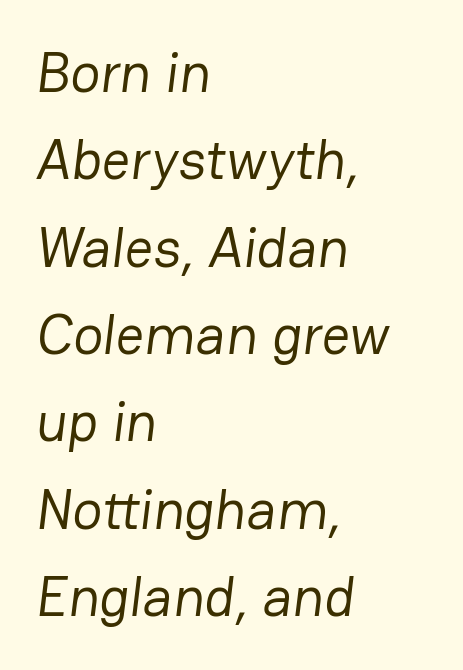
Q: Is the text bold? A: No.
Q: Is the typeface a serif or a sans-serif typeface? A: Sans-serif.
Q: Is the text underlined? A: No.
Q: How is the paragraph aligned? A: Left-aligned.
Q: Is the spacing between letters normal or unusually wide? A: Normal.
Q: Is the spacing between lines tight, normal or loose? A: Normal.
Q: Width (condensed, normal, or wide)? A: Normal.
Q: Stroke contrast? A: Low.
Q: x-height? A: Medium.
Q: Monospaced? A: No.
